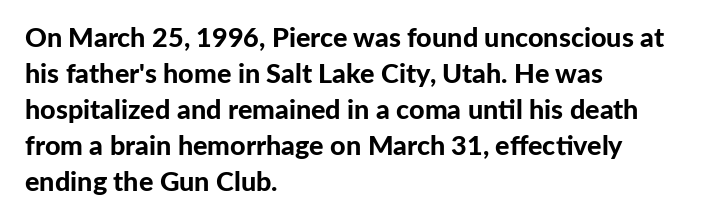
The image shows 27 px bold type, upright; set left-aligned, normal line spacing (1.33x), normal letter spacing, not underlined.
